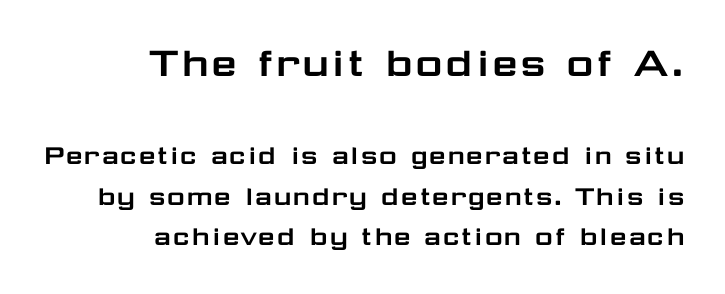
The image shows 47 px wide sans-serif type, upright; set right-aligned, normal line spacing (1.32x), normal letter spacing, not underlined; the first (top) block is 1.52x larger; low stroke contrast and a medium x-height.
